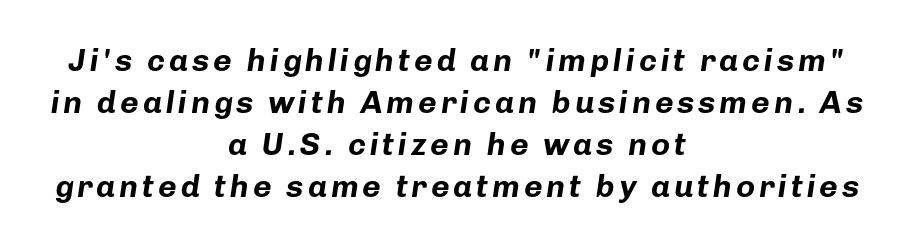
The image shows 32 px bold type, italic (leaning right); set centered, normal line spacing (1.31x), not underlined; low stroke contrast and a medium x-height.
